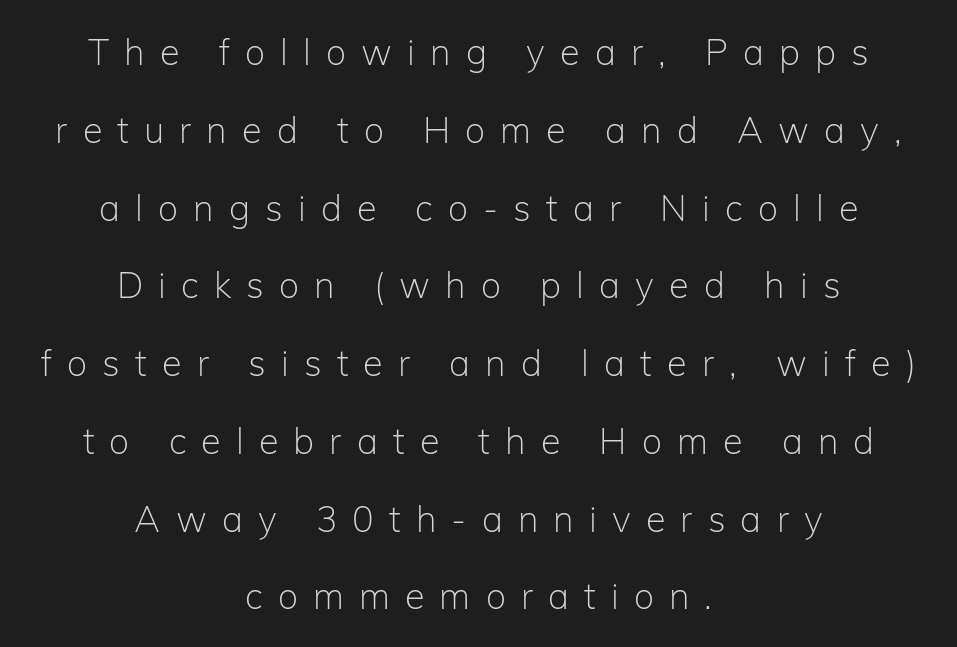
{"serif": "no", "italic": "no", "bold": "no", "weight": "light", "width": "normal", "stroke_contrast": "low", "x_height": "medium", "monospaced": "no", "underline": "no", "align": "center", "line_spacing": "loose", "line_spacing_ratio": 2.16, "letter_spacing": "wide", "letter_spacing_em": 0.42, "glyph_px": 36}
